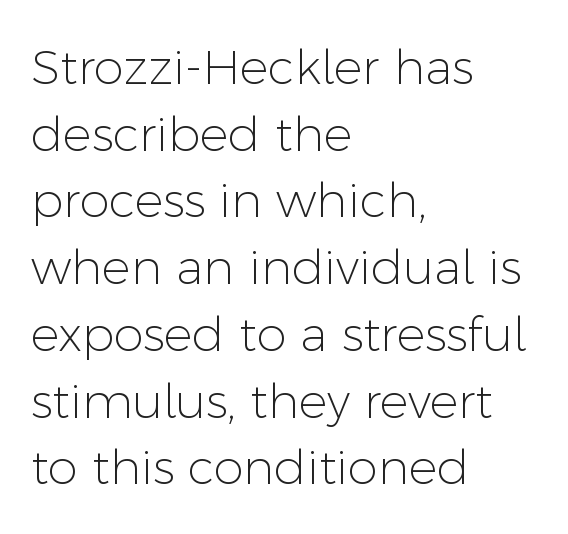
Examine the stroke ends and you'll find no serifs. Notice how the stems are strictly vertical — no italics here. The zone under the glyphs is completely vacant. The strokes are not fattened; the text isn't bold. The rendering anchors every line to the left-hand side.
